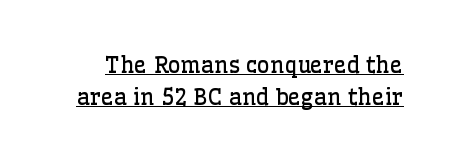
The image shows 22 px text type, upright; set normal line spacing (1.46x), normal letter spacing, underlined.
